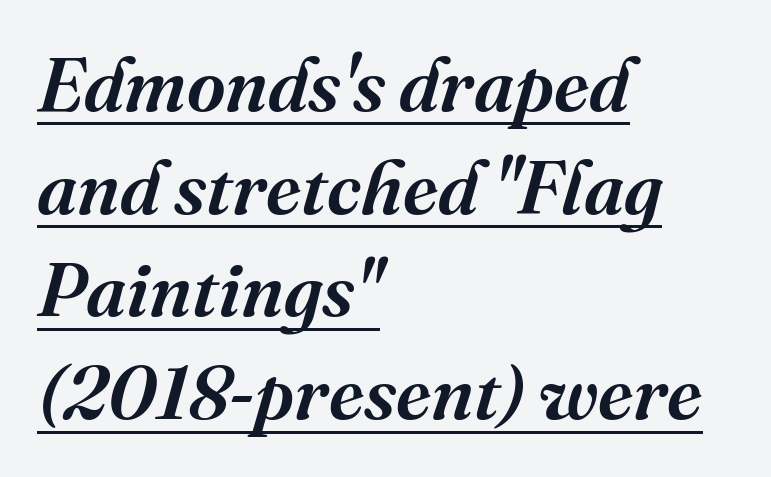
Q: Is the text bold? A: Semi-bold.
Q: Is the text italic (slanted)? A: Yes, it leans right by about 16 degrees.
Q: Is the typeface a serif or a sans-serif typeface? A: Serif.
Q: Is the text underlined? A: Yes.
Q: How is the paragraph aligned? A: Left-aligned.
Q: Is the spacing between letters normal or unusually wide? A: Normal.
Q: Is the spacing between lines tight, normal or loose? A: Normal.
Q: Width (condensed, normal, or wide)? A: Normal.
Q: Stroke contrast? A: Medium.
Q: x-height? A: Medium.
Q: Monospaced? A: No.
